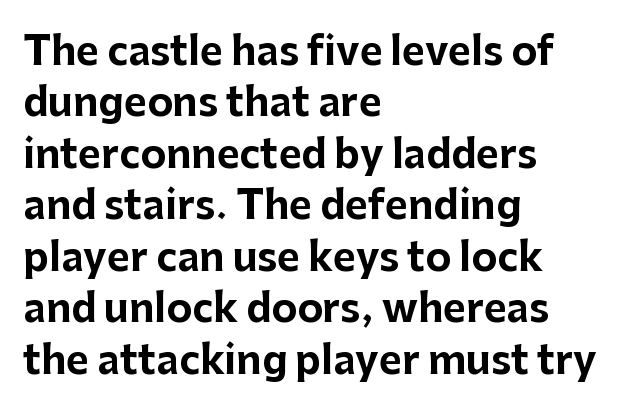
The image shows 39 px bold sans-serif type, upright; set left-aligned, normal line spacing (1.32x), normal letter spacing, not underlined; low stroke contrast and a medium x-height.
